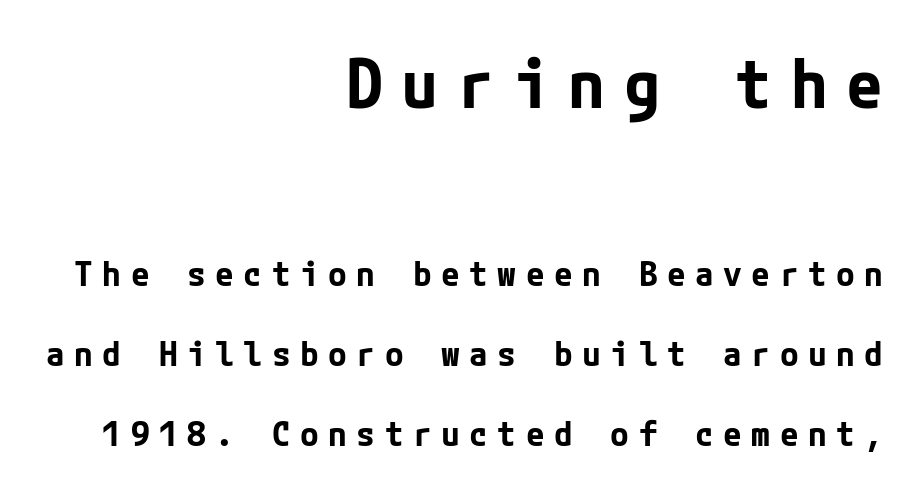
{"serif": "no", "italic": "no", "bold": "yes", "weight": "bold", "width": "normal", "stroke_contrast": "low", "x_height": "medium", "underline": "no", "align": "right", "line_spacing": "loose", "line_spacing_ratio": 2.35, "letter_spacing": "wide", "letter_spacing_em": 0.28, "larger_block": "first", "size_ratio": 1.97, "glyph_px": 67}
